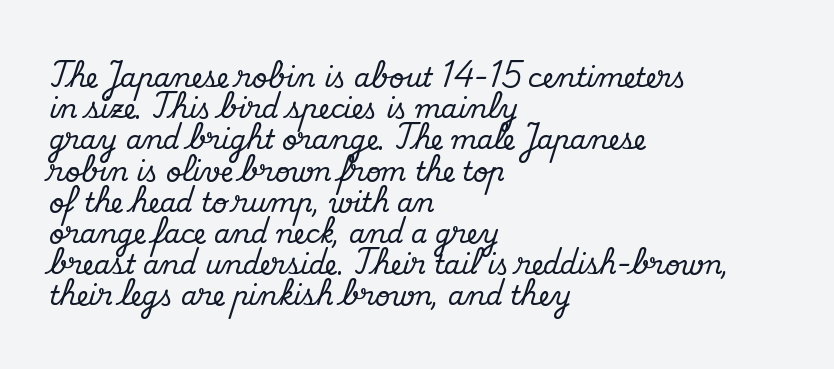
{"underline": "no", "align": "left", "line_spacing_ratio": 1.2, "letter_spacing": "normal", "letter_spacing_em": 0.0, "glyph_px": 26}
